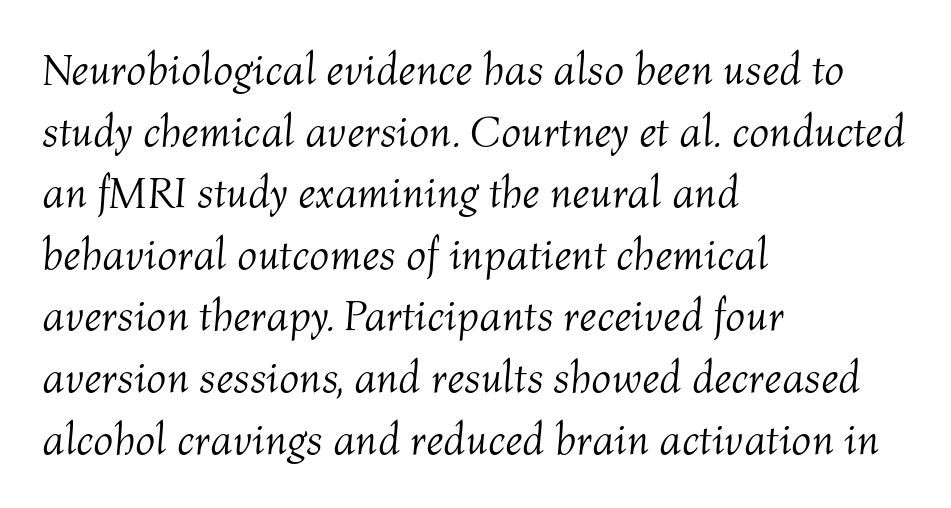
The image shows 44 px light type, italic (leaning right); set left-aligned, normal line spacing (1.4x), normal letter spacing, not underlined; medium stroke contrast and a medium x-height.
